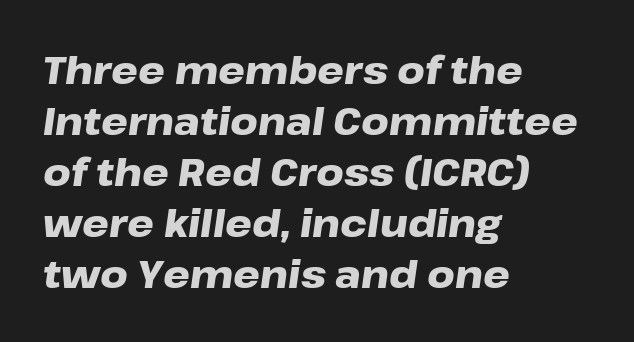
Q: Is the text bold? A: Yes.
Q: Is the text italic (slanted)? A: Yes, it leans right by about 8 degrees.
Q: Is the text underlined? A: No.
Q: How is the paragraph aligned? A: Left-aligned.
Q: Is the spacing between letters normal or unusually wide? A: Normal.
Q: Is the spacing between lines tight, normal or loose? A: Normal.
Q: Width (condensed, normal, or wide)? A: Wide.
Q: Stroke contrast? A: Low.
Q: x-height? A: Medium.
Q: Monospaced? A: No.
